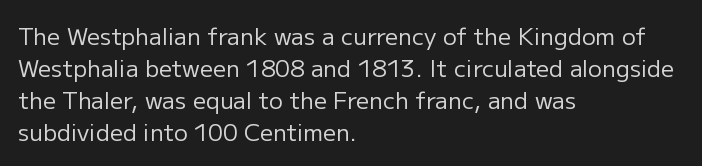
Q: Is the text bold? A: No.
Q: Is the text italic (slanted)? A: No, it is upright.
Q: Is the text underlined? A: No.
Q: How is the paragraph aligned? A: Left-aligned.
Q: Is the spacing between letters normal or unusually wide? A: Normal.
Q: Is the spacing between lines tight, normal or loose? A: Normal.
